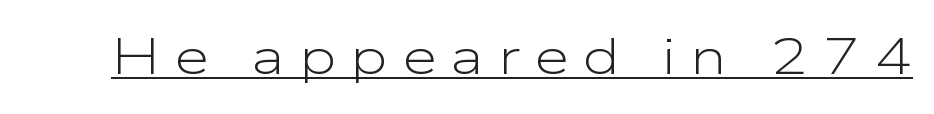
The characters are drawn with everyday or finer stroke widths. Do the characters align in a grid? No, the font is proportional. Observe the wide spacing: letters keep a clear distance from each other. The type sits square on the baseline with zero lean.
